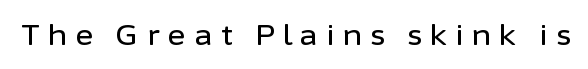
Q: Is the text italic (slanted)? A: No, it is upright.
Q: Is the typeface a serif or a sans-serif typeface? A: Sans-serif.
Q: Is the text underlined? A: No.
Q: Is the spacing between letters normal or unusually wide? A: Unusually wide.
Q: Width (condensed, normal, or wide)? A: Normal.
Q: Stroke contrast? A: Low.
Q: x-height? A: Medium.
Q: Monospaced? A: No.
